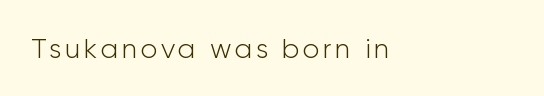
The image shows 28 px light sans-serif type, upright; set left-aligned, not underlined; low stroke contrast and a medium x-height.
